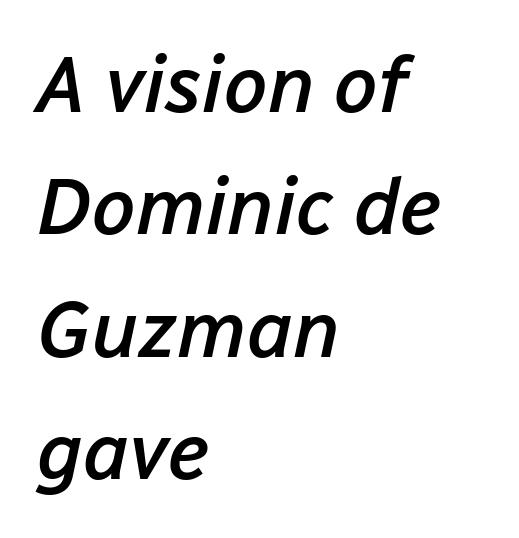
The image shows 79 px semibold type, italic (leaning right); set left-aligned, normal line spacing (1.55x), normal letter spacing, not underlined; low stroke contrast and a medium x-height.
